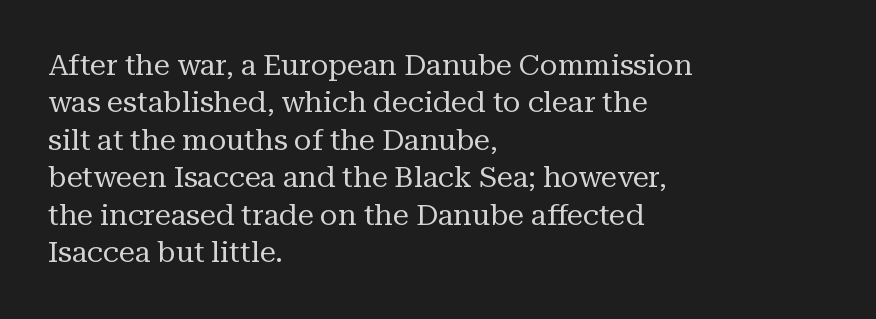
{"serif": "yes", "italic": "no", "bold": "no", "weight": "regular", "width": "normal", "stroke_contrast": "medium", "x_height": "medium", "monospaced": "no", "underline": "no", "align": "left", "line_spacing": "normal", "line_spacing_ratio": 1.29, "letter_spacing": "normal", "letter_spacing_em": 0.0, "glyph_px": 29}
